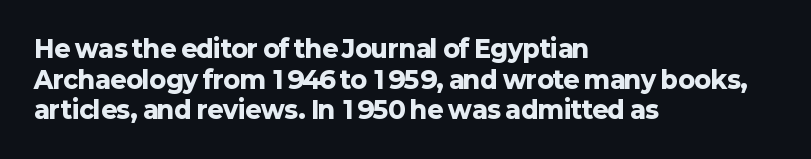
The image shows 24 px bold type, upright; set left-aligned, normal line spacing (1.28x), normal letter spacing, not underlined.
